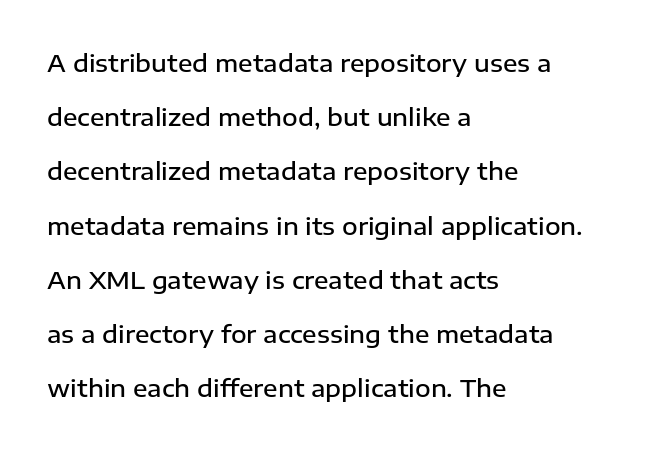
{"italic": "no", "bold": "semi", "underline": "no", "align": "left", "line_spacing": "loose", "line_spacing_ratio": 2.26, "letter_spacing": "normal", "letter_spacing_em": 0.0, "glyph_px": 24}
